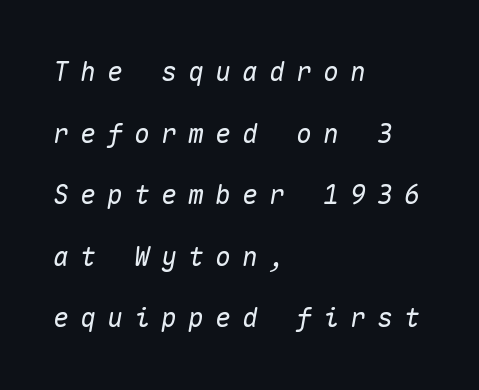
{"italic": "yes", "lean": "right", "slant_degrees": 10, "underline": "no", "align": "left", "line_spacing": "loose", "line_spacing_ratio": 2.37, "letter_spacing": "wide", "letter_spacing_em": 0.44, "glyph_px": 26}
